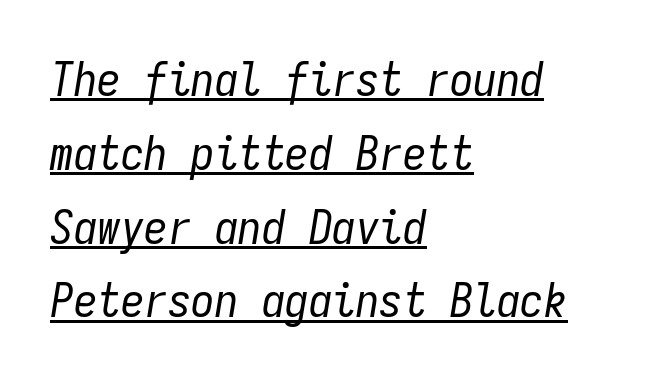
Q: Is the text bold? A: No.
Q: Is the text italic (slanted)? A: Yes, it leans right by about 9 degrees.
Q: Is the text underlined? A: Yes.
Q: How is the paragraph aligned? A: Left-aligned.
Q: Is the spacing between letters normal or unusually wide? A: Normal.
Q: Is the spacing between lines tight, normal or loose? A: Normal.
Q: Width (condensed, normal, or wide)? A: Condensed.
Q: Stroke contrast? A: Low.
Q: x-height? A: Medium.
Q: Monospaced? A: Yes.
